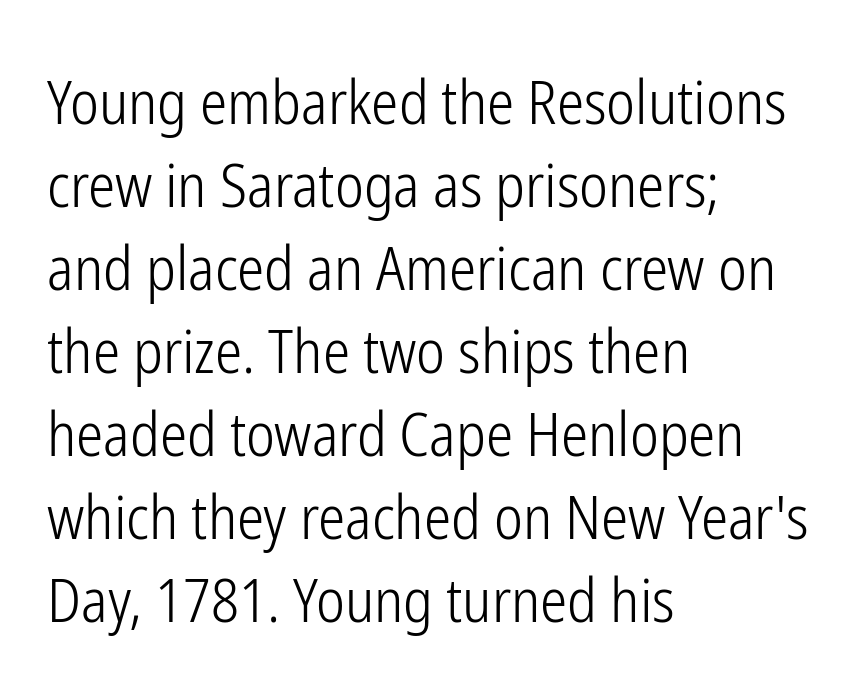
The image shows 61 px light, condensed sans-serif type, upright; set left-aligned, normal line spacing (1.36x), normal letter spacing, not underlined; low stroke contrast and a medium x-height.
